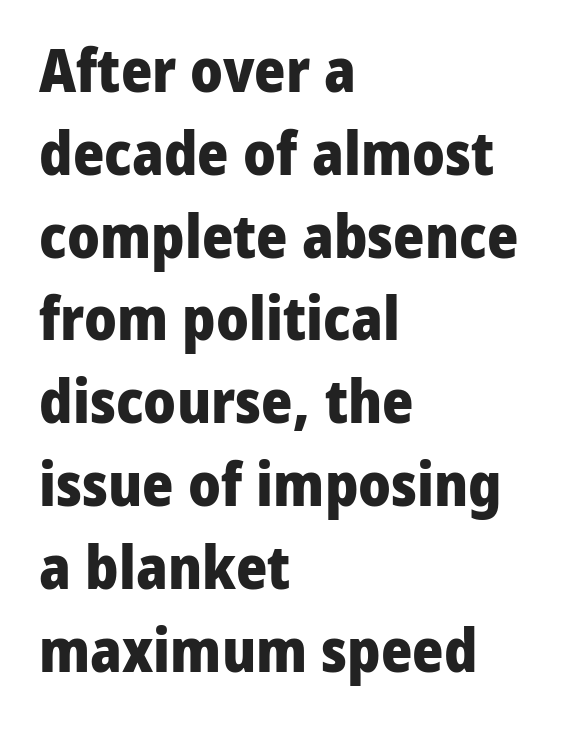
The image shows 60 px heavy sans-serif type, upright; set left-aligned, normal line spacing (1.38x), normal letter spacing, not underlined; low stroke contrast and a medium x-height.
